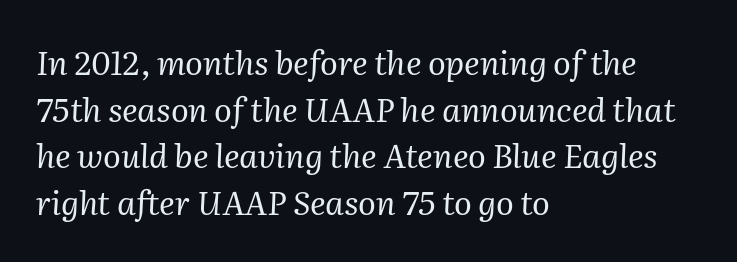
Heft: none added — not bold. Each row of text sits above clean, open space. The characters display serif detailing at their extremities. Slanted lettering throughout.
